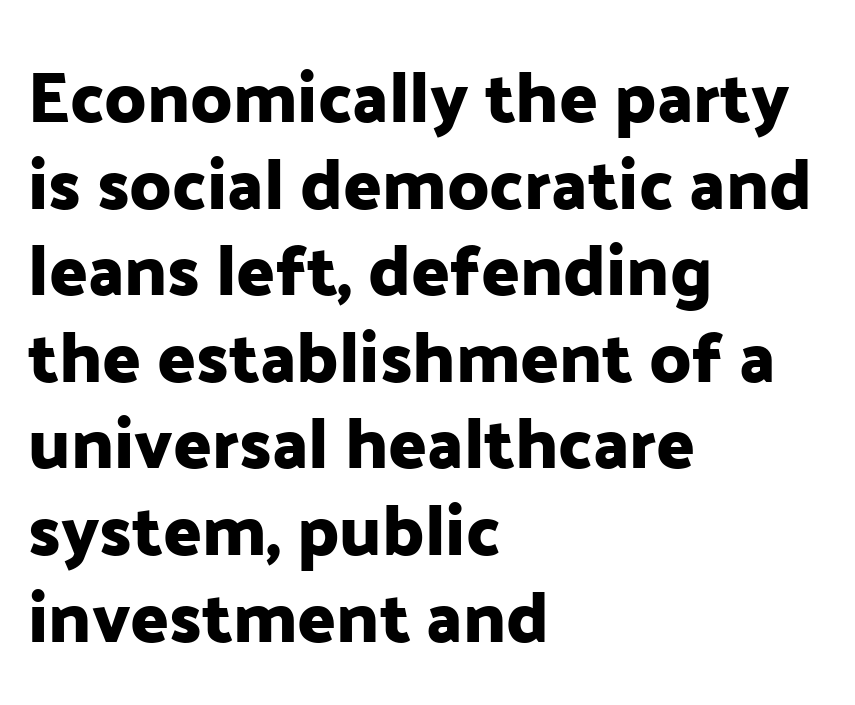
Casual observation: everything's shoved over to the left. Underline: absent. Note the varied advance widths — an 'i' is clearly narrower than an 'm'. Ascenders rise straight up at ninety degrees. Inter-character spacing is left at the font's built-in metrics.
